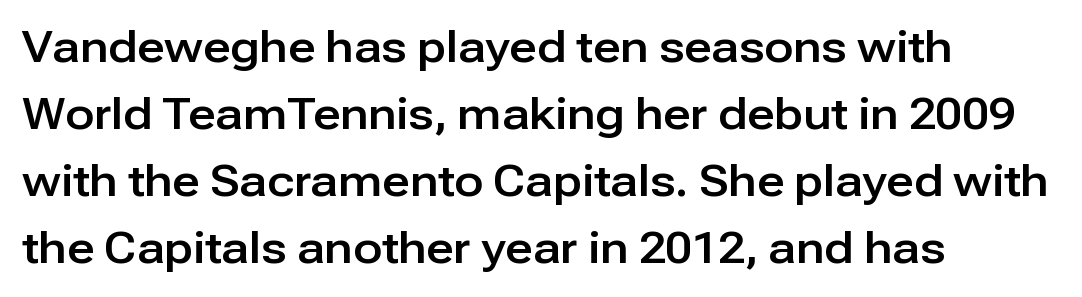
The image shows 43 px sans-serif type, upright; set left-aligned, normal line spacing (1.56x), normal letter spacing, not underlined; low stroke contrast and a medium x-height.
